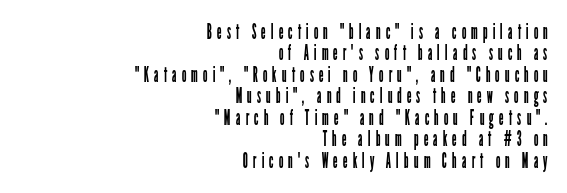
Compared with typical paragraphs, the rows here are closer together. The zone under the glyphs is completely vacant. The letterforms sit at book weight or below. The type sits square on the baseline with zero lean. Which margin do the lines hug? The right one — the left edge is uneven.
